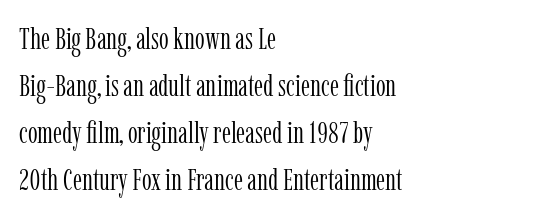
{"serif": "yes", "italic": "no", "bold": "no", "weight": "light", "width": "condensed", "stroke_contrast": "low", "x_height": "medium", "monospaced": "no", "underline": "no", "align": "left", "line_spacing": "normal", "line_spacing_ratio": 1.52, "letter_spacing": "normal", "letter_spacing_em": 0.0, "glyph_px": 31}
